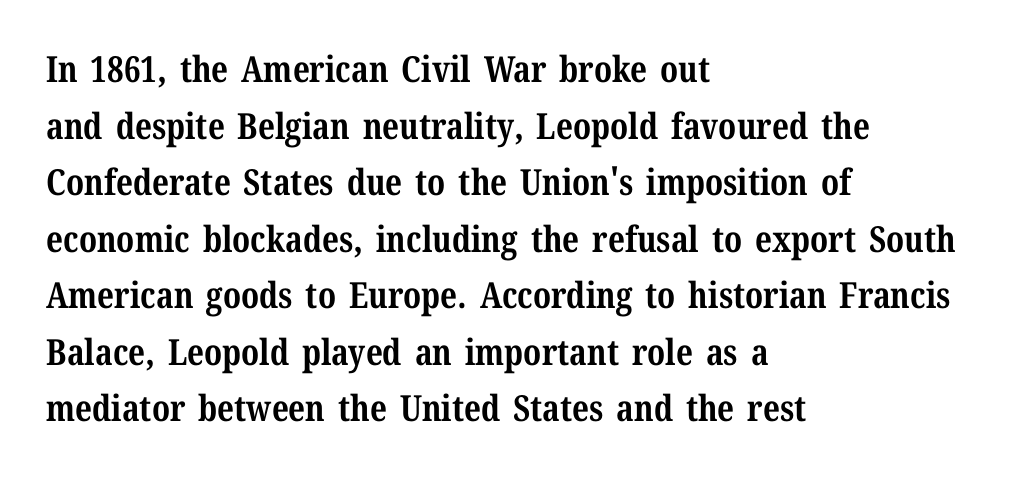
The image shows 36 px bold serif type, upright; set left-aligned, normal line spacing (1.57x), normal letter spacing, not underlined; medium stroke contrast and a medium x-height.
